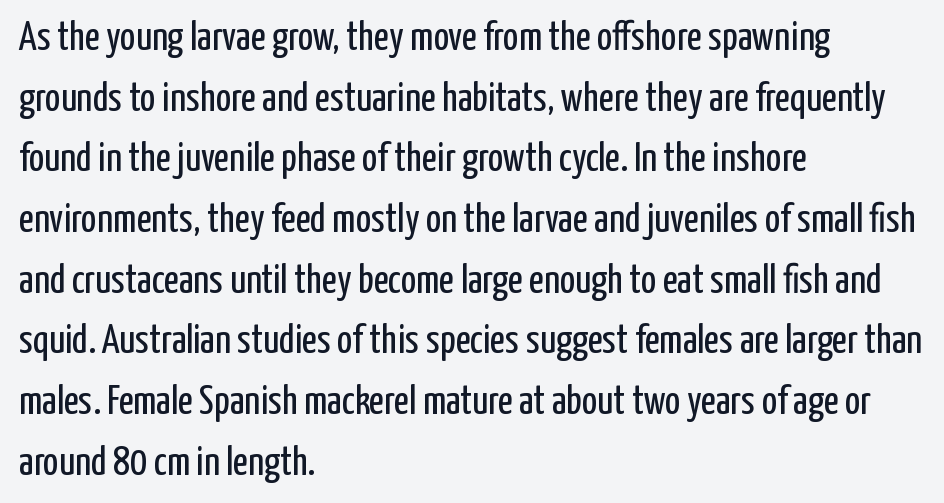
The image shows 41 px regular-weight, condensed sans-serif type, upright; set left-aligned, normal line spacing (1.48x), normal letter spacing, not underlined; low stroke contrast and a medium x-height.
